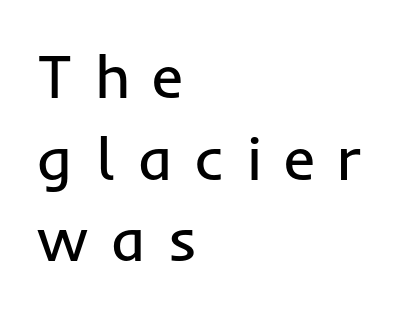
Is the block centered? No — it sits flush against the left margin. Stems and bowls with no extra thickness — not bold. The font's upright variant was chosen for this text. Leading matches the norm, producing a regular column.
